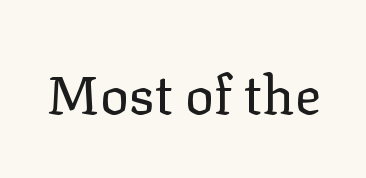
{"serif": "yes", "italic": "no", "bold": "no", "weight": "regular", "width": "normal", "stroke_contrast": "low", "x_height": "medium", "monospaced": "no", "underline": "no", "letter_spacing": "normal", "letter_spacing_em": 0.0, "glyph_px": 54}
